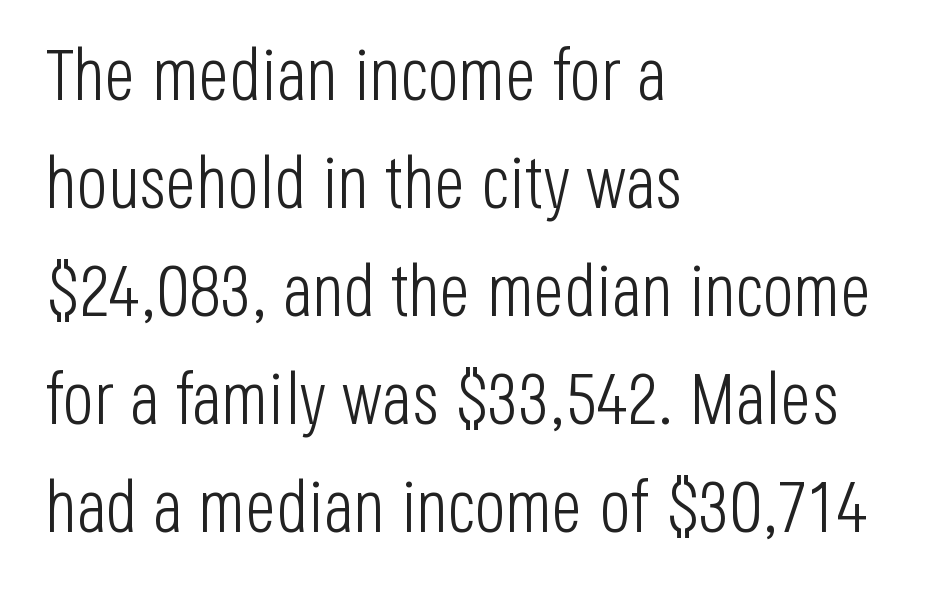
Is the letter spacing exaggerated? No — it looks like the ordinary default. These glyphs show unthickened strokes, regular width or finer. Classification — sans serif. Here the designer chose a conventional face with non-uniform glyph widths. Line beginnings align vertically; line endings do not. Underlining? Definitely not there.
